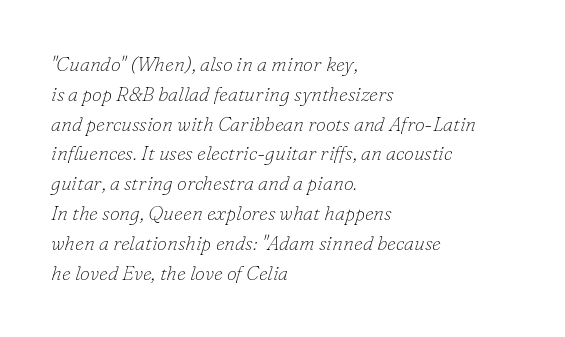
{"italic": "yes", "lean": "right", "slant_degrees": 16, "bold": "no", "underline": "no", "align": "left", "line_spacing": "normal", "line_spacing_ratio": 1.49, "letter_spacing": "normal", "letter_spacing_em": 0.0, "glyph_px": 20}
